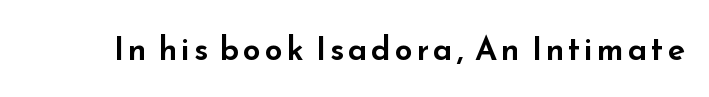
The image shows 32 px wide sans-serif type, upright; set not underlined; low stroke contrast and a small x-height.
